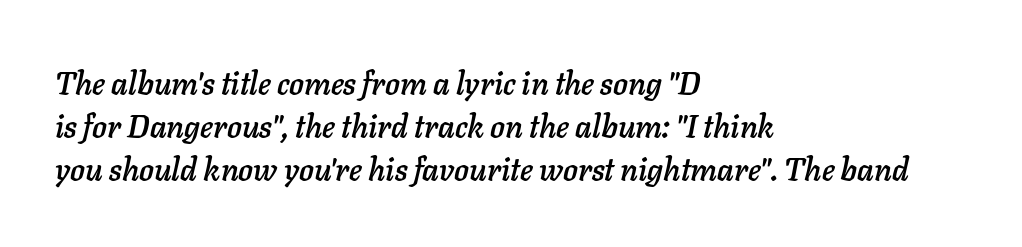
Notice how the stems are inclined rather than vertical — that's the hallmark of italics. Left-aligned paragraph, ragged on the right. This sample keeps an unexceptional amount of space between lines. Honestly, there is no underline to notice here at all. Standard letterfit; no display-style spreading of the glyphs. The passage shown is typed in a proportional face where columns would drift.
